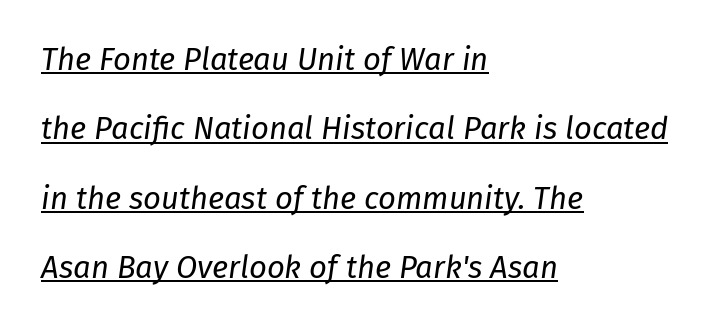
{"italic": "yes", "lean": "right", "slant_degrees": 8, "bold": "no", "weight": "regular", "width": "normal", "stroke_contrast": "low", "x_height": "medium", "monospaced": "no", "underline": "yes", "align": "left", "line_spacing": "loose", "line_spacing_ratio": 2.24, "letter_spacing": "normal", "letter_spacing_em": 0.0, "glyph_px": 31}
